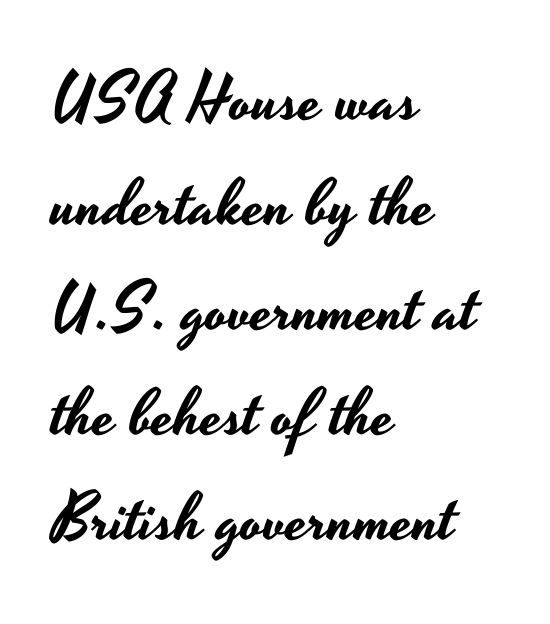
The image shows 66 px wide sans-serif type; set left-aligned, normal line spacing (1.59x), normal letter spacing, not underlined; low stroke contrast and a small x-height.
